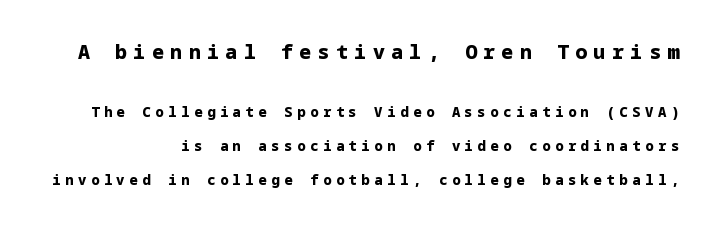
{"italic": "no", "bold": "yes", "underline": "no", "line_spacing": "loose", "line_spacing_ratio": 2.44, "letter_spacing": "wide", "letter_spacing_em": 0.32, "larger_block": "first", "size_ratio": 1.43, "glyph_px": 20}
